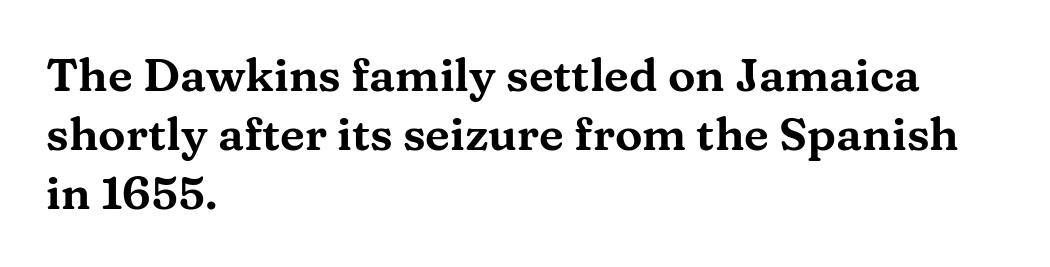
{"serif": "yes", "italic": "no", "width": "wide", "stroke_contrast": "medium", "x_height": "medium", "monospaced": "no", "underline": "no", "align": "left", "line_spacing": "normal", "line_spacing_ratio": 1.28, "letter_spacing": "normal", "letter_spacing_em": 0.0, "glyph_px": 46}
